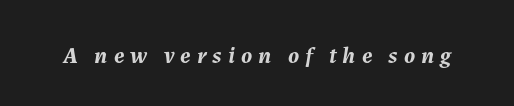
{"italic": "yes", "lean": "right", "slant_degrees": 7, "bold": "yes", "underline": "no", "letter_spacing": "wide", "letter_spacing_em": 0.25, "glyph_px": 24}
